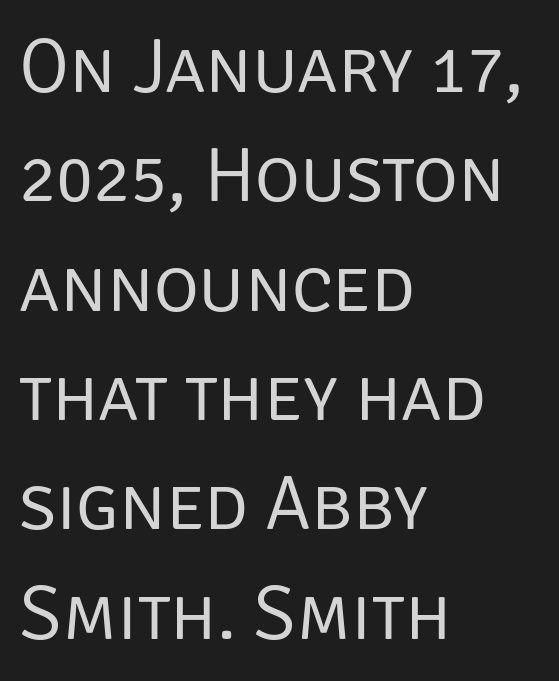
The typography opts for an upright posture over an oblique one. A light-to-regular cut is what we see here. Nothing unusual about the tracking: characters are spaced as the font intends. Is this a fixed-width face? No — the glyphs have proportional, varying widths. The ragged edge is on the right, which tells us the setting is flush left. The glyphs are unaccompanied by any horizontal stroke below them.
